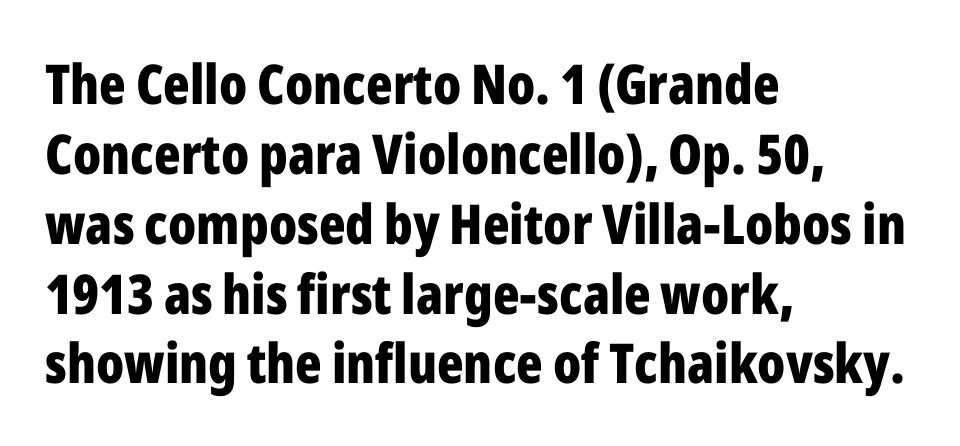
{"serif": "no", "italic": "no", "bold": "yes", "weight": "bold", "width": "condensed", "stroke_contrast": "low", "x_height": "medium", "monospaced": "no", "underline": "no", "align": "left", "line_spacing": "normal", "line_spacing_ratio": 1.27, "letter_spacing": "normal", "letter_spacing_em": 0.0, "glyph_px": 55}
